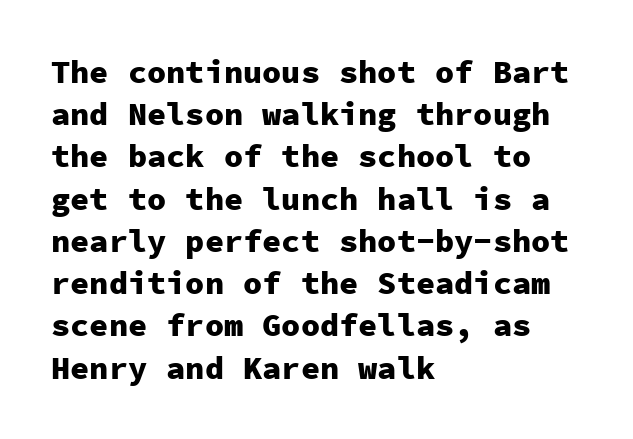
Q: Is the text bold? A: Yes.
Q: Is the text italic (slanted)? A: No, it is upright.
Q: Is the typeface a serif or a sans-serif typeface? A: Sans-serif.
Q: Is the text underlined? A: No.
Q: How is the paragraph aligned? A: Left-aligned.
Q: Is the spacing between letters normal or unusually wide? A: Normal.
Q: Is the spacing between lines tight, normal or loose? A: Normal.
Q: Width (condensed, normal, or wide)? A: Normal.
Q: Stroke contrast? A: Low.
Q: x-height? A: Medium.
Q: Monospaced? A: Yes.
